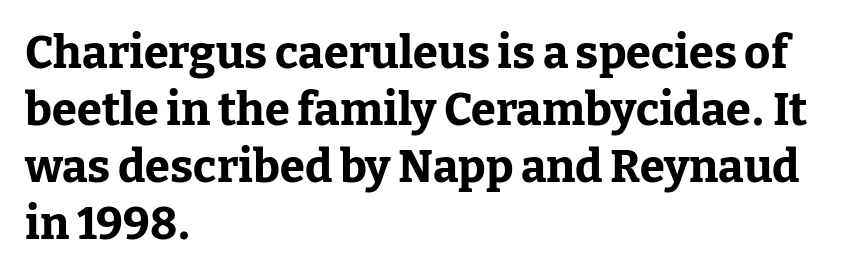
The gap between lines stays unmarked. Honestly, the row spacing looks completely unremarkable. Leftover space on each line is placed entirely after the last word. Spacing between characters is what you'd get straight out of the box. Check where the strokes stop: tiny serifs finish them off. Caption: bold face, heavy strokes.
